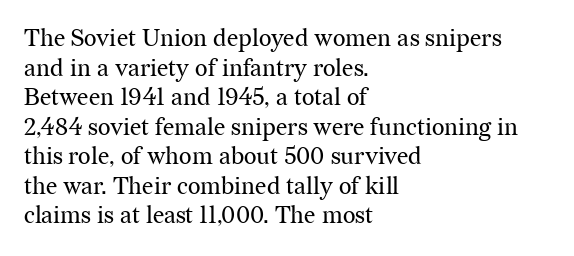
Words appear dense and cohesive because spacing is normal. Stem width sits at or under what a default text font uses. Honestly, there is no underline to notice here at all. The lettering stays uniformly vertical, giving the passage a roman look.
